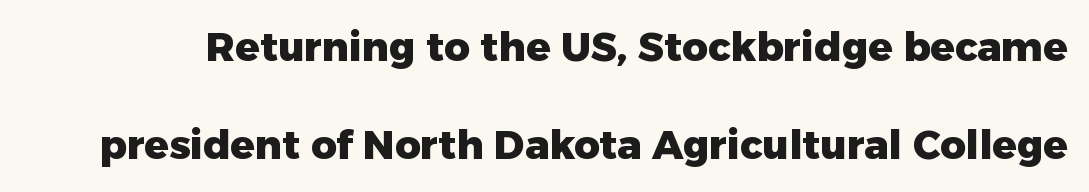
{"serif": "no", "italic": "no", "bold": "yes", "weight": "heavy", "width": "normal", "stroke_contrast": "low", "x_height": "medium", "monospaced": "no", "underline": "no", "line_spacing": "loose", "line_spacing_ratio": 2.44, "letter_spacing": "normal", "letter_spacing_em": 0.0, "glyph_px": 40}
